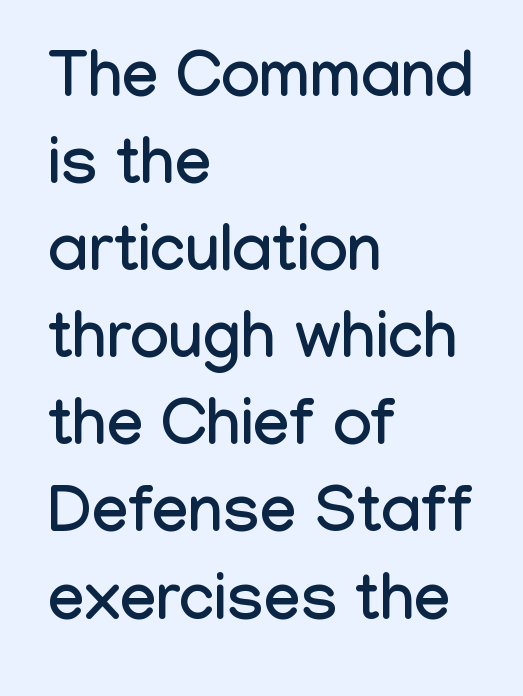
Q: Is the text italic (slanted)? A: No, it is upright.
Q: Is the typeface a serif or a sans-serif typeface? A: Sans-serif.
Q: Is the text underlined? A: No.
Q: How is the paragraph aligned? A: Left-aligned.
Q: Is the spacing between letters normal or unusually wide? A: Normal.
Q: Is the spacing between lines tight, normal or loose? A: Normal.
Q: Width (condensed, normal, or wide)? A: Condensed.
Q: Stroke contrast? A: Low.
Q: x-height? A: Medium.
Q: Monospaced? A: No.
